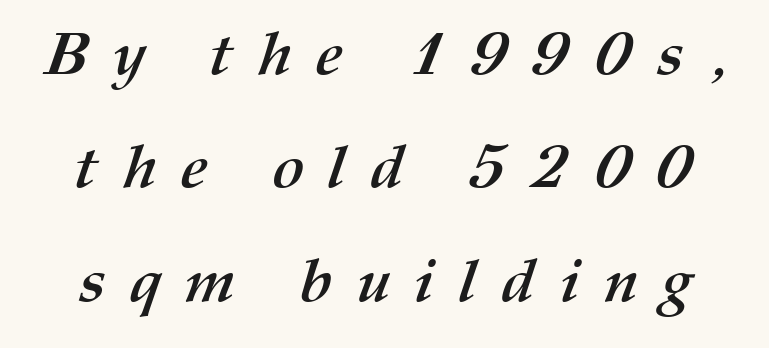
{"bold": "yes", "weight": "semibold", "width": "normal", "stroke_contrast": "medium", "x_height": "medium", "monospaced": "no", "underline": "no", "line_spacing_ratio": 1.89, "letter_spacing": "wide", "letter_spacing_em": 0.4, "glyph_px": 60}
